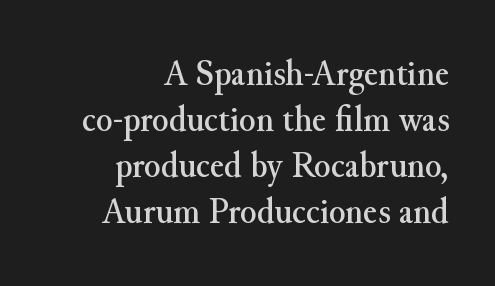
Italic? Not at all — the glyphs are vertical. A bare baseline throughout the passage. This sample has the flowing, uneven cadence of proportional lettering. You can tell from the footed stems that serif type was used. You could call the tracking neutral — neither tight nor loose.
